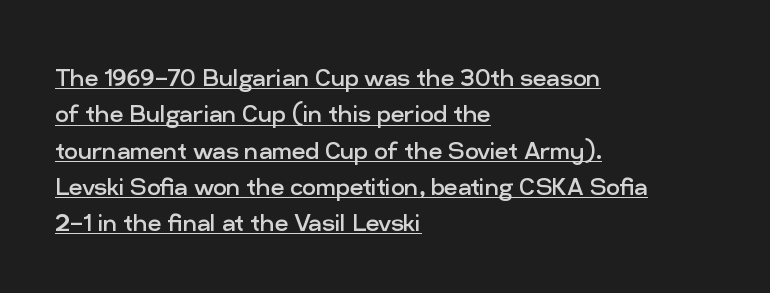
{"serif": "no", "italic": "no", "bold": "no", "weight": "regular", "width": "normal", "stroke_contrast": "low", "x_height": "medium", "monospaced": "no", "underline": "yes", "align": "left", "line_spacing_ratio": 1.21, "letter_spacing": "normal", "letter_spacing_em": 0.0, "glyph_px": 30}
